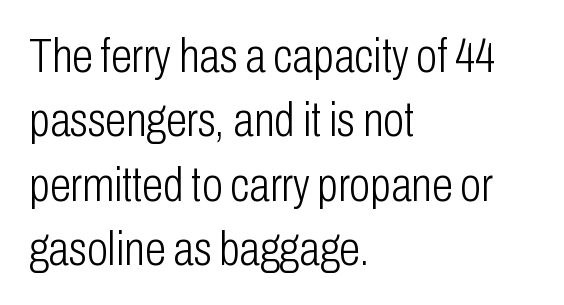
Each line starts at the same left margin while the right side varies. In terms of letterspacing, this is plain default setting. You can tell from the bare stems that sans-serif type was used. The rendering uses a moderate line-height, typical for paragraphs. The specimen reads as upright at a glance. The baseline area is clear.
